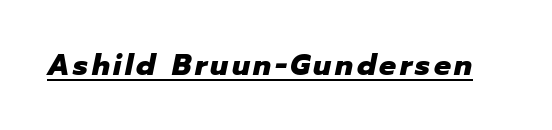
Stroke thickness is high; the sample reads as a true bold. The font's italic variant was chosen for this text. Note the varied advance widths — an 'i' is clearly narrower than an 'm'. The string is rendered with underlining switched on.
